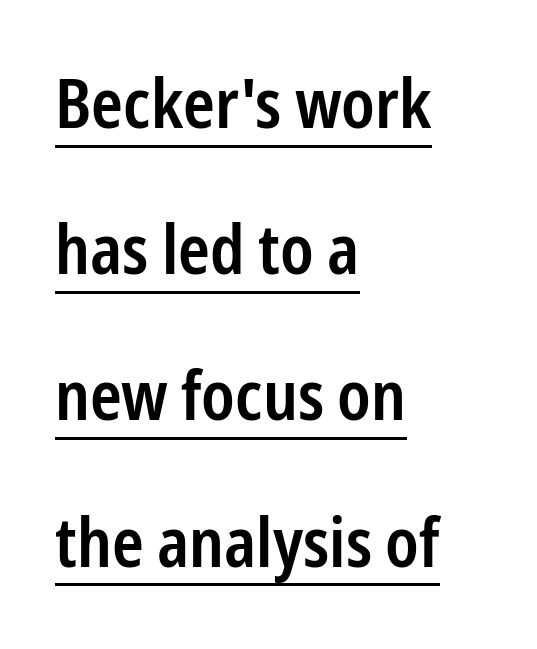
{"serif": "no", "italic": "no", "bold": "semi", "weight": "semibold", "width": "condensed", "stroke_contrast": "low", "x_height": "medium", "monospaced": "no", "underline": "yes", "align": "left", "line_spacing": "loose", "line_spacing_ratio": 2.15, "letter_spacing": "normal", "letter_spacing_em": 0.0, "glyph_px": 68}
